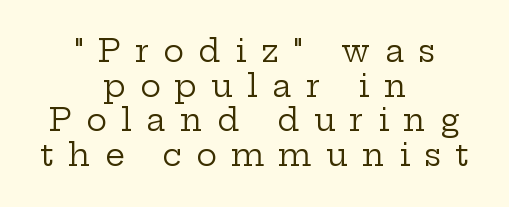
{"serif": "yes", "italic": "no", "bold": "no", "weight": "regular", "width": "wide", "stroke_contrast": "low", "x_height": "medium", "monospaced": "no", "underline": "no", "align": "center", "line_spacing": "tight", "line_spacing_ratio": 1.12, "letter_spacing": "wide", "letter_spacing_em": 0.46, "glyph_px": 31}
